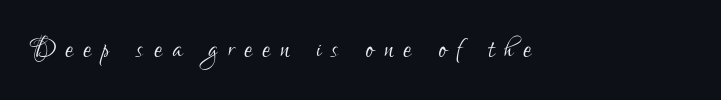
The image shows 36 px light, condensed sans-serif type; set unusually wide letter spacing (+0.28 em), not underlined; low stroke contrast and a small x-height.
